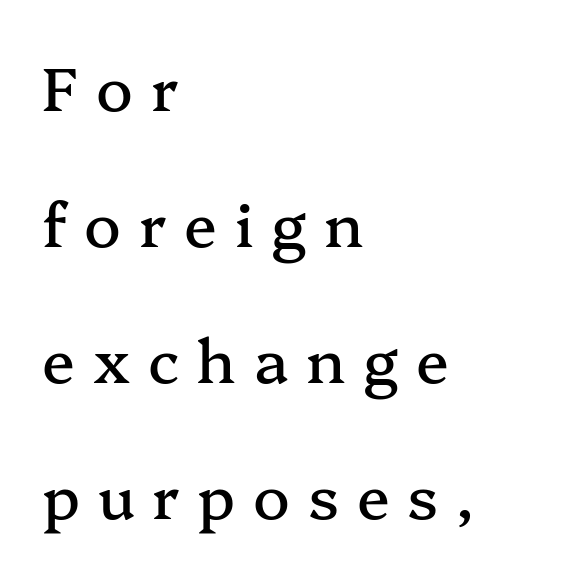
Q: Is the text italic (slanted)? A: No, it is upright.
Q: Is the typeface a serif or a sans-serif typeface? A: Serif.
Q: Is the text underlined? A: No.
Q: How is the paragraph aligned? A: Left-aligned.
Q: Is the spacing between letters normal or unusually wide? A: Unusually wide.
Q: Is the spacing between lines tight, normal or loose? A: Loose.
Q: Width (condensed, normal, or wide)? A: Normal.
Q: Stroke contrast? A: Medium.
Q: x-height? A: Medium.
Q: Monospaced? A: No.
